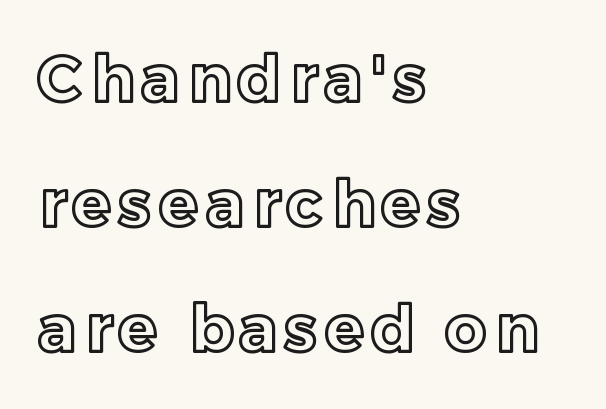
Q: Is the text italic (slanted)? A: No, it is upright.
Q: Is the text underlined? A: No.
Q: How is the paragraph aligned? A: Left-aligned.
Q: Is the spacing between lines tight, normal or loose? A: Loose.
Q: Width (condensed, normal, or wide)? A: Normal.
Q: x-height? A: Medium.
Q: Monospaced? A: No.
